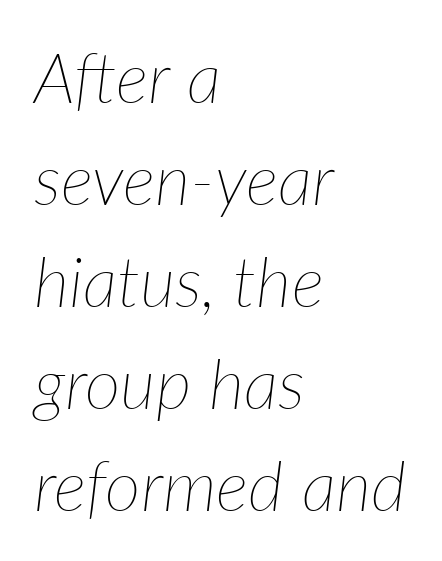
Q: Is the text bold? A: No.
Q: Is the text italic (slanted)? A: Yes, it leans right by about 7 degrees.
Q: Is the text underlined? A: No.
Q: How is the paragraph aligned? A: Left-aligned.
Q: Is the spacing between letters normal or unusually wide? A: Normal.
Q: Is the spacing between lines tight, normal or loose? A: Normal.
Q: Width (condensed, normal, or wide)? A: Normal.
Q: Stroke contrast? A: Low.
Q: x-height? A: Medium.
Q: Monospaced? A: No.
